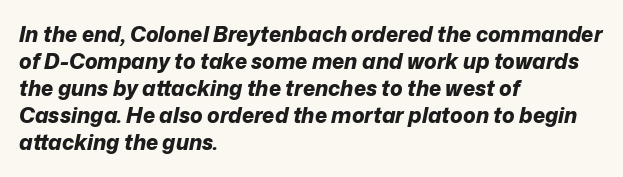
Does the copy run flush right? No — it runs flush left. In terms of posture, this sample is oblique. Quick note: interline space is typical. Lines of text with bare space underneath. Words appear dense and cohesive because spacing is normal.
